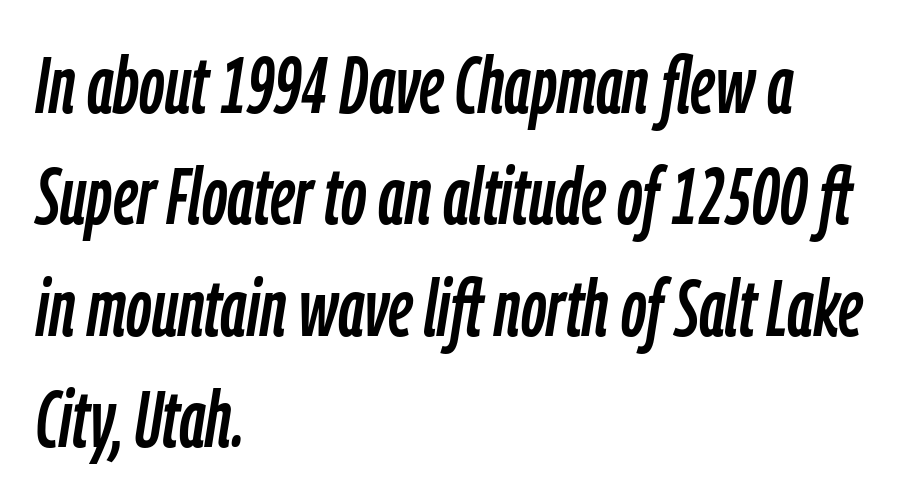
The image shows 79 px condensed type, italic (leaning right); set left-aligned, normal line spacing (1.41x), normal letter spacing, not underlined; low stroke contrast and a medium x-height.
